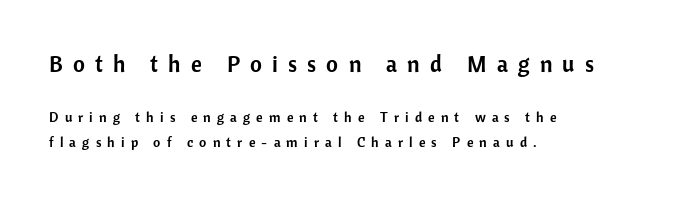
The image shows 23 px text type, upright; set left-aligned, line spacing 1.77x, unusually wide letter spacing (+0.44 em), not underlined; the first (top) block is 1.64x larger.
